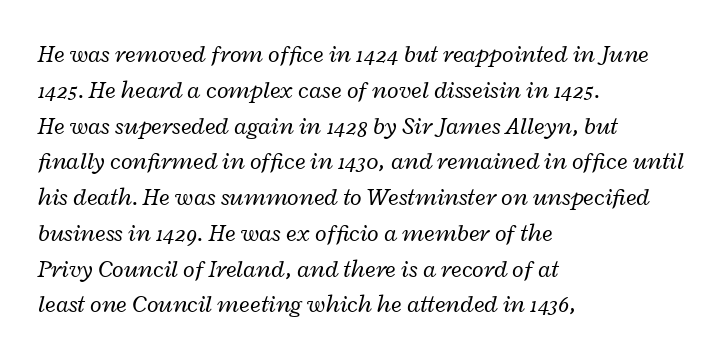
Q: Is the text bold? A: No.
Q: Is the text italic (slanted)? A: Yes, it leans right by about 12 degrees.
Q: Is the text underlined? A: No.
Q: How is the paragraph aligned? A: Left-aligned.
Q: Is the spacing between letters normal or unusually wide? A: Normal.
Q: Is the spacing between lines tight, normal or loose? A: Normal.
